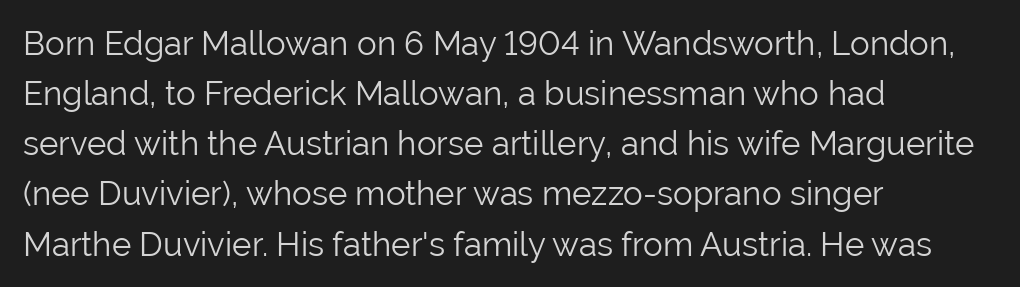
Underlining? Definitely not there. Spacing verdict: proportional, widths tailored to each character. Posture: vertical. Does the type have serifs? No, each stem ends abruptly.
